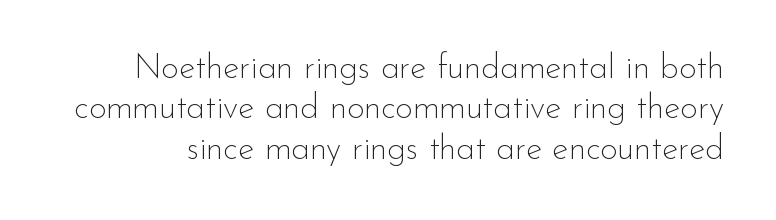
{"serif": "no", "italic": "no", "bold": "no", "weight": "thin", "width": "normal", "stroke_contrast": "low", "x_height": "small", "monospaced": "no", "underline": "no", "line_spacing_ratio": 1.19, "letter_spacing": "normal", "letter_spacing_em": 0.0, "glyph_px": 34}
